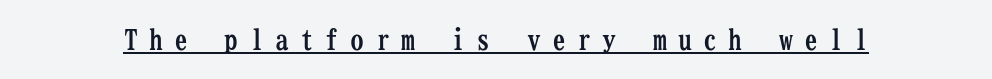
Q: Is the text bold? A: Yes.
Q: Is the text italic (slanted)? A: No, it is upright.
Q: Is the typeface a serif or a sans-serif typeface? A: Serif.
Q: Is the text underlined? A: Yes.
Q: Is the spacing between letters normal or unusually wide? A: Unusually wide.
Q: Width (condensed, normal, or wide)? A: Condensed.
Q: Stroke contrast? A: Low.
Q: x-height? A: Medium.
Q: Monospaced? A: Yes.
